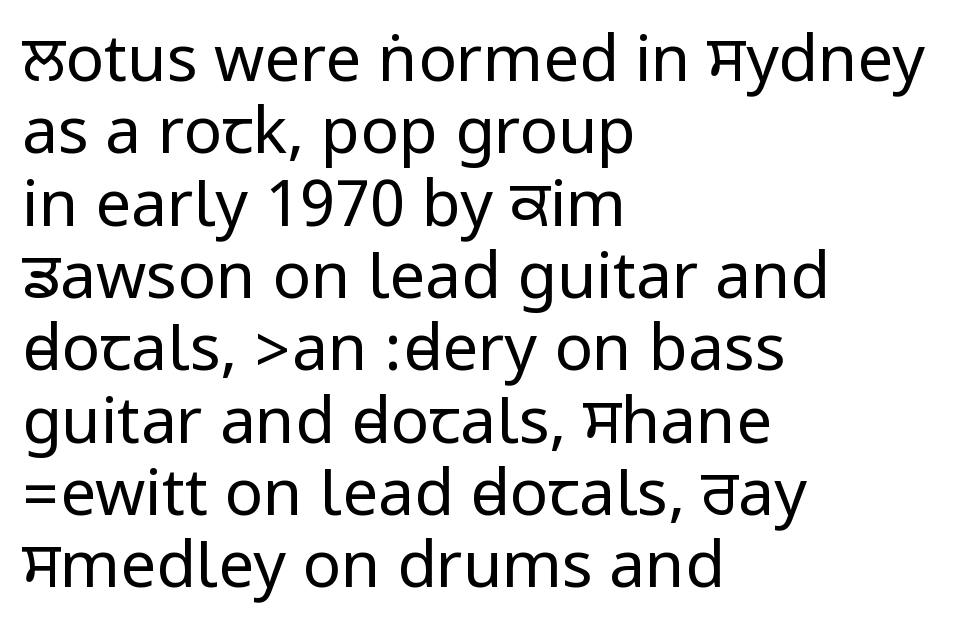
The image shows 64 px regular-weight, condensed sans-serif type, upright; set left-aligned, tight line spacing (1.13x), normal letter spacing, not underlined; low stroke contrast.
